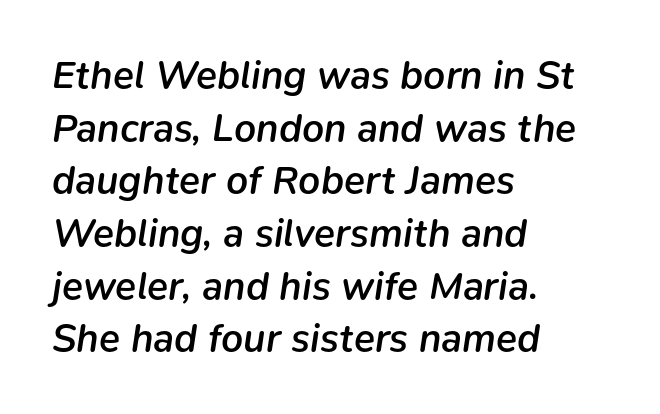
Caption: semibold face, moderately heavy strokes. Any mark beneath the type? The region is blank. The passage is arranged the way most books set body copy — flush left. This is oblique type, the kind used for emphasis or titles. The passage shown is typed in a proportional face where columns would drift.
